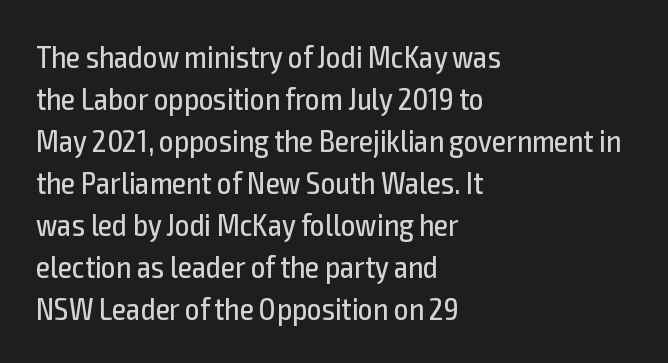
The image shows 32 px regular-weight, condensed sans-serif type, upright; set left-aligned, normal line spacing (1.31x), normal letter spacing, not underlined; a medium x-height.
